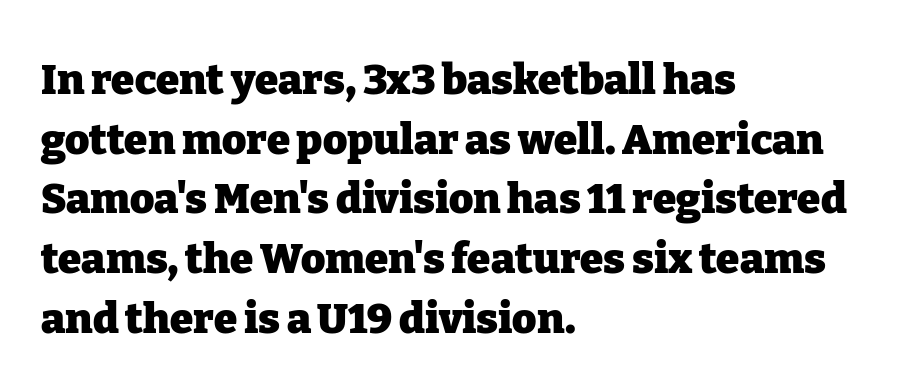
Q: Is the text bold? A: Yes.
Q: Is the text italic (slanted)? A: No, it is upright.
Q: Is the typeface a serif or a sans-serif typeface? A: Serif.
Q: Is the text underlined? A: No.
Q: How is the paragraph aligned? A: Left-aligned.
Q: Is the spacing between letters normal or unusually wide? A: Normal.
Q: Is the spacing between lines tight, normal or loose? A: Normal.
Q: Width (condensed, normal, or wide)? A: Normal.
Q: Stroke contrast? A: Low.
Q: x-height? A: Medium.
Q: Monospaced? A: No.
